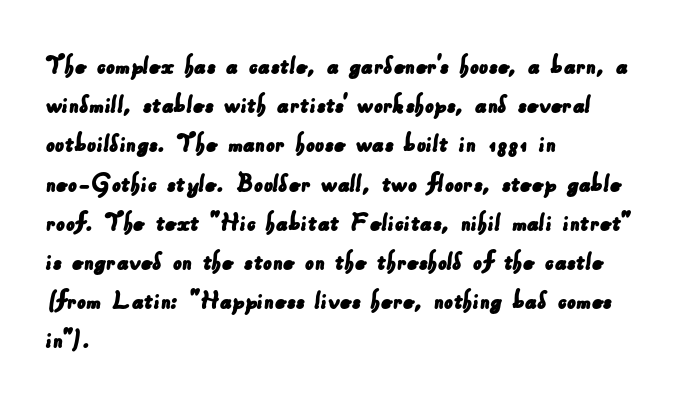
Notice how descenders clear the ascenders below comfortably — that's standard leading. Each word holds together tightly as a unit, with standard inter-letter gaps. These lines are rendered in a variable-pitch font. Caption: multi-line text, flush left, ragged right. The passage shown is typeset with a sans-serif family. Descenders are the only things crossing below the line.
